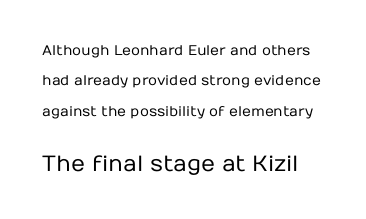
In terms of posture, this sample is upright. Any mark beneath the type? The region is blank. Compared with typical body copy, the letter spacing here is the same. A student would notice the bottom passage is typeset larger than what precedes it. Stroke thickness stays within the range of a standard reading face or lighter. Compared with typical paragraphs, the rows here are farther apart.
